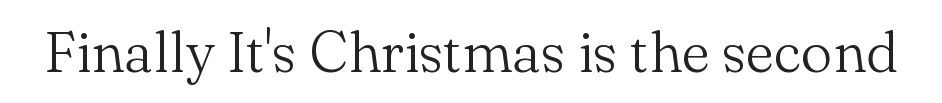
Underlining? Definitely not there. These lines are rendered in a variable-pitch font. This rendering leaves character spacing at its baseline value. Is the stroke heavy? The answer is a plain regular-or-lighter. The designer went with a serif here, giving each stem small feet. When letters stand straight like this, we call the style roman or upright.
